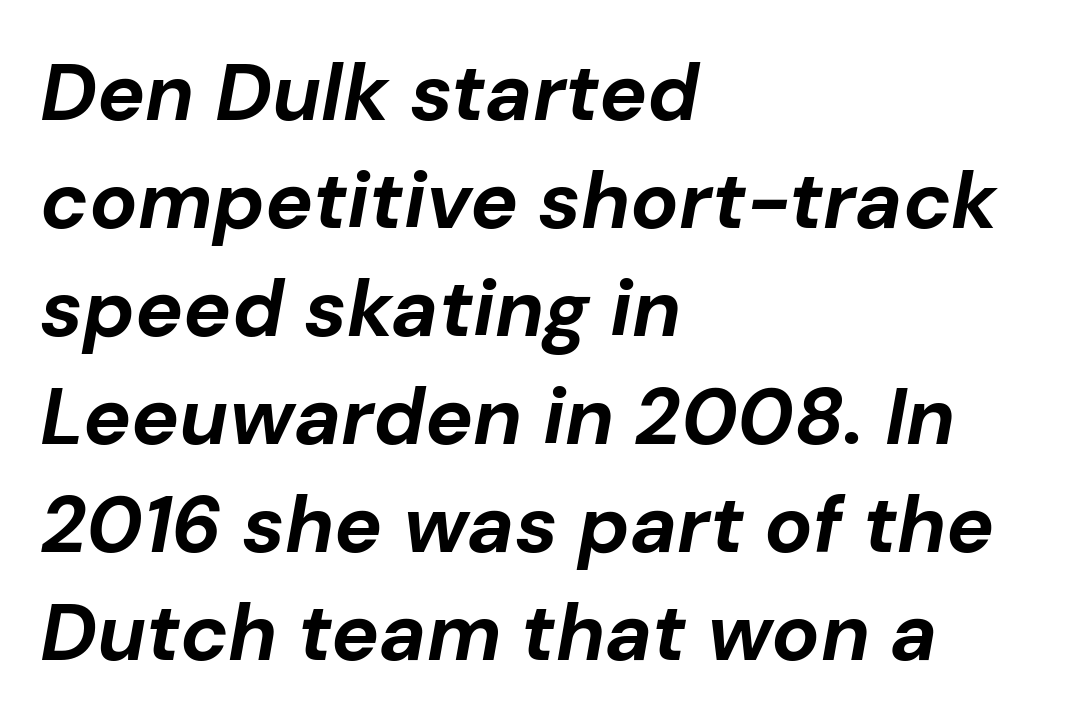
Q: Is the text bold? A: Yes.
Q: Is the text italic (slanted)? A: Yes, it leans right by about 10 degrees.
Q: Is the text underlined? A: No.
Q: How is the paragraph aligned? A: Left-aligned.
Q: Is the spacing between letters normal or unusually wide? A: Normal.
Q: Is the spacing between lines tight, normal or loose? A: Normal.
Q: Width (condensed, normal, or wide)? A: Normal.
Q: Stroke contrast? A: Low.
Q: x-height? A: Medium.
Q: Monospaced? A: No.
